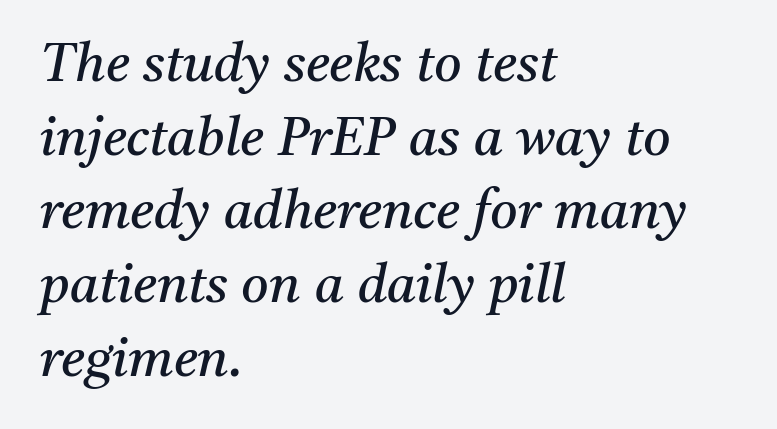
Q: Is the text bold? A: No.
Q: Is the text italic (slanted)? A: Yes, it leans right by about 11 degrees.
Q: Is the typeface a serif or a sans-serif typeface? A: Serif.
Q: Is the text underlined? A: No.
Q: How is the paragraph aligned? A: Left-aligned.
Q: Is the spacing between letters normal or unusually wide? A: Normal.
Q: Is the spacing between lines tight, normal or loose? A: Normal.
Q: Width (condensed, normal, or wide)? A: Normal.
Q: Stroke contrast? A: Medium.
Q: x-height? A: Medium.
Q: Monospaced? A: No.
